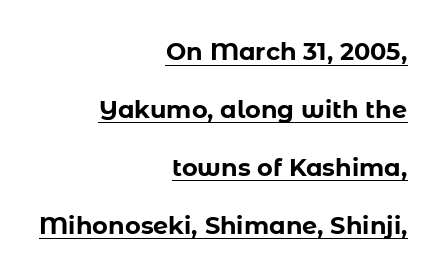
Q: Is the text bold? A: Yes.
Q: Is the text italic (slanted)? A: No, it is upright.
Q: Is the text underlined? A: Yes.
Q: How is the paragraph aligned? A: Right-aligned.
Q: Is the spacing between letters normal or unusually wide? A: Normal.
Q: Is the spacing between lines tight, normal or loose? A: Loose.
